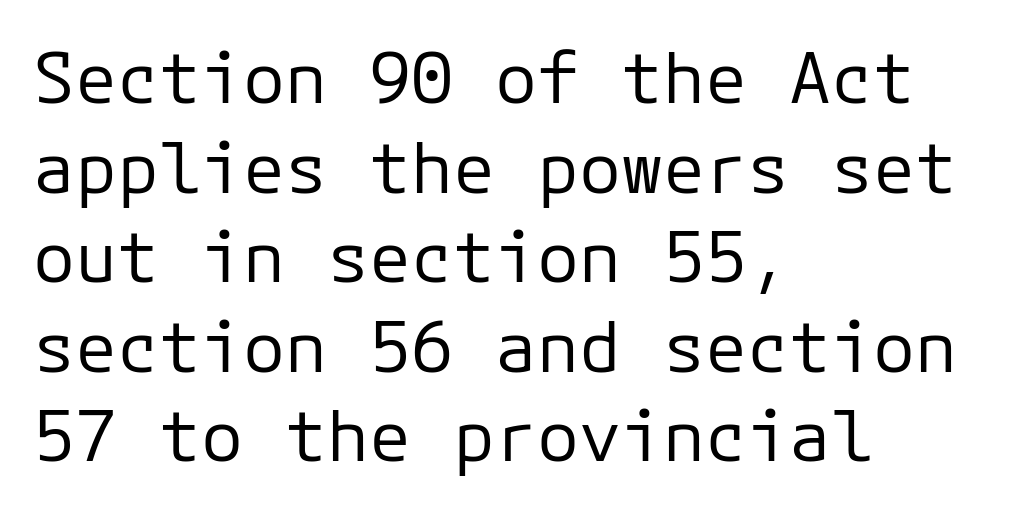
The image shows 70 px regular-weight sans-serif type, upright; set left-aligned, normal line spacing (1.28x), normal letter spacing, not underlined; low stroke contrast and a medium x-height.
